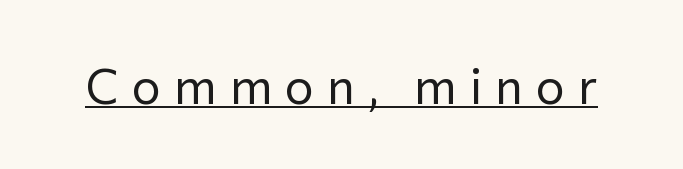
Q: Is the text bold? A: No.
Q: Is the text italic (slanted)? A: No, it is upright.
Q: Is the typeface a serif or a sans-serif typeface? A: Sans-serif.
Q: Is the text underlined? A: Yes.
Q: Is the spacing between letters normal or unusually wide? A: Unusually wide.
Q: Width (condensed, normal, or wide)? A: Normal.
Q: Stroke contrast? A: Low.
Q: x-height? A: Medium.
Q: Monospaced? A: No.
